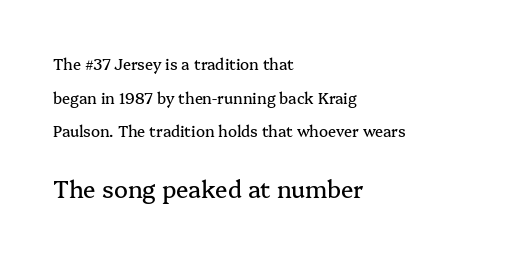
Q: Is the text italic (slanted)? A: No, it is upright.
Q: Is the text underlined? A: No.
Q: How is the paragraph aligned? A: Left-aligned.
Q: Is the spacing between letters normal or unusually wide? A: Normal.
Q: Is the spacing between lines tight, normal or loose? A: Loose.
Q: Which block of text is set in a larger size, the first (top) or the second (bottom)? A: The second (bottom) one.
